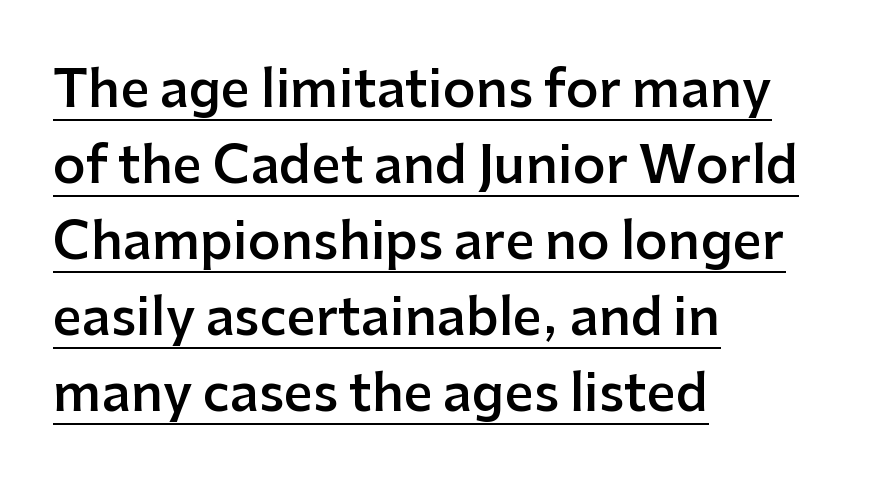
The image shows 51 px semibold sans-serif type, upright; set left-aligned, normal line spacing (1.49x), normal letter spacing, underlined; low stroke contrast and a medium x-height.
